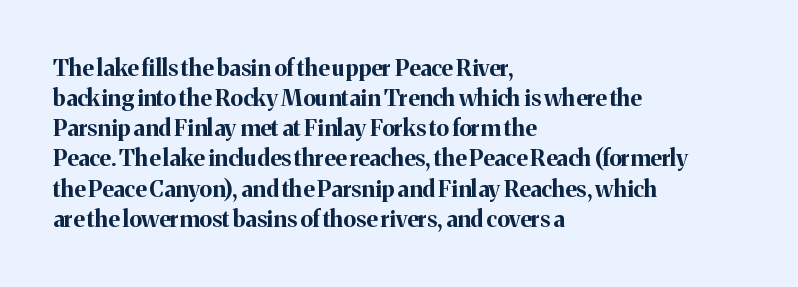
Does extra space separate the letters? No, they use regular spacing. The passage is arranged the way most books set body copy — flush left. Successive baselines arrive at the customary interval. Posture: upright roman. Is the type bold? Yes — the strokes are clearly thick and heavy.
